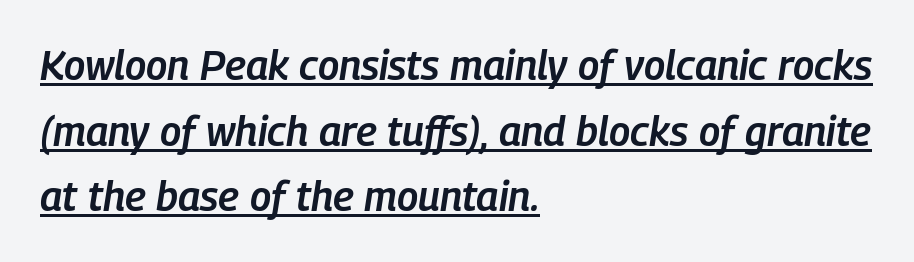
{"italic": "yes", "lean": "right", "slant_degrees": 9, "bold": "semi", "weight": "semibold", "width": "condensed", "stroke_contrast": "low", "x_height": "medium", "monospaced": "no", "underline": "yes", "align": "left", "line_spacing": "normal", "line_spacing_ratio": 1.6, "letter_spacing": "normal", "letter_spacing_em": 0.0, "glyph_px": 41}
